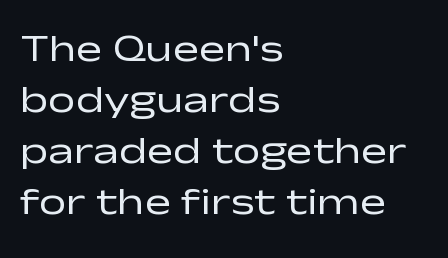
{"serif": "no", "italic": "no", "bold": "no", "weight": "regular", "width": "wide", "stroke_contrast": "low", "x_height": "medium", "monospaced": "no", "underline": "no", "align": "left", "line_spacing": "normal", "line_spacing_ratio": 1.31, "letter_spacing": "normal", "letter_spacing_em": 0.0, "glyph_px": 39}
